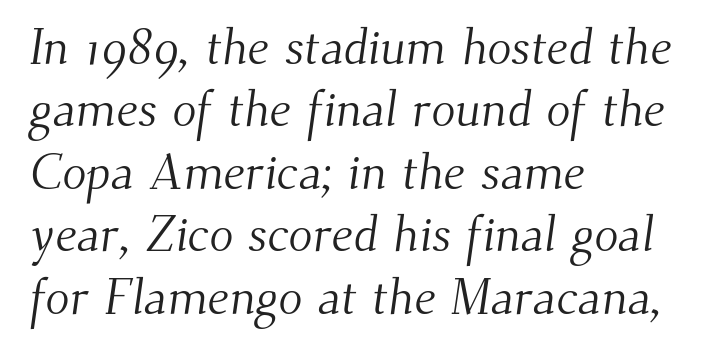
Stems here are at most as thick as an everyday book face. Does the type have serifs? Yes, each stem ends in a small foot. Check under the words: just untouched page. Leading: standard. Character widths vary here, with narrow letters taking less room than wide ones.
